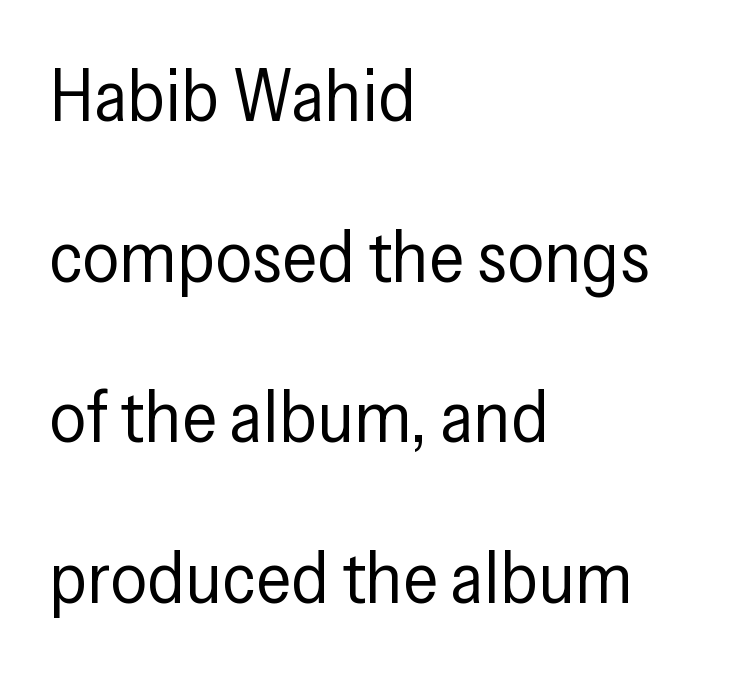
{"serif": "no", "italic": "no", "bold": "no", "weight": "regular", "width": "condensed", "stroke_contrast": "low", "x_height": "medium", "monospaced": "no", "underline": "no", "align": "left", "line_spacing": "loose", "line_spacing_ratio": 2.2, "letter_spacing": "normal", "letter_spacing_em": 0.0, "glyph_px": 73}
